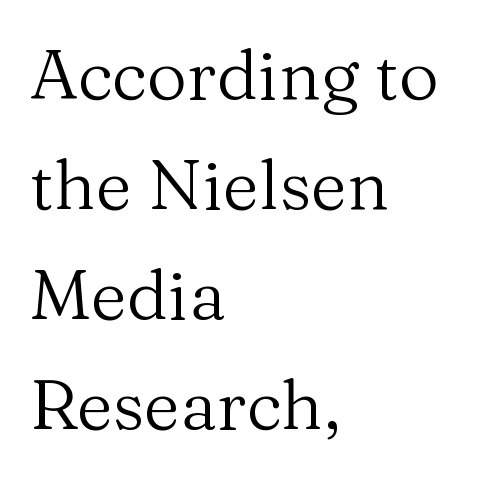
{"serif": "yes", "italic": "no", "bold": "no", "weight": "regular", "width": "normal", "stroke_contrast": "medium", "x_height": "medium", "monospaced": "no", "underline": "no", "align": "left", "line_spacing": "normal", "line_spacing_ratio": 1.57, "letter_spacing": "normal", "letter_spacing_em": 0.0, "glyph_px": 70}
